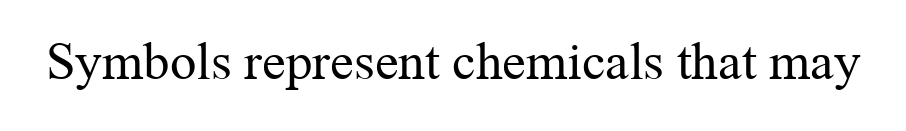
The image shows 53 px regular-weight serif type, upright; set normal letter spacing, not underlined; medium stroke contrast and a medium x-height.
